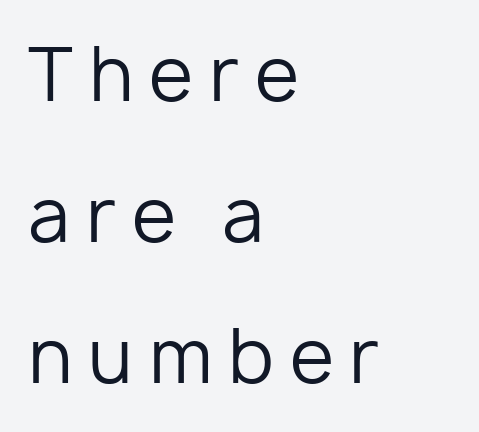
The image shows 72 px regular-weight sans-serif type, upright; set left-aligned, loose line spacing (1.96x), unusually wide letter spacing (+0.22 em), not underlined; low stroke contrast and a medium x-height.
